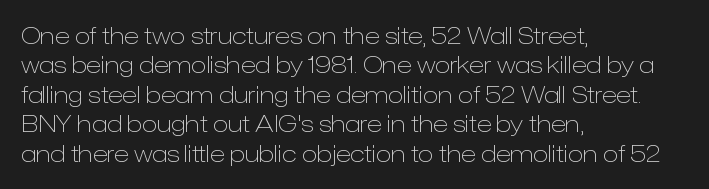
The image shows 23 px text type, upright; set left-aligned, normal line spacing (1.28x), normal letter spacing, not underlined.
